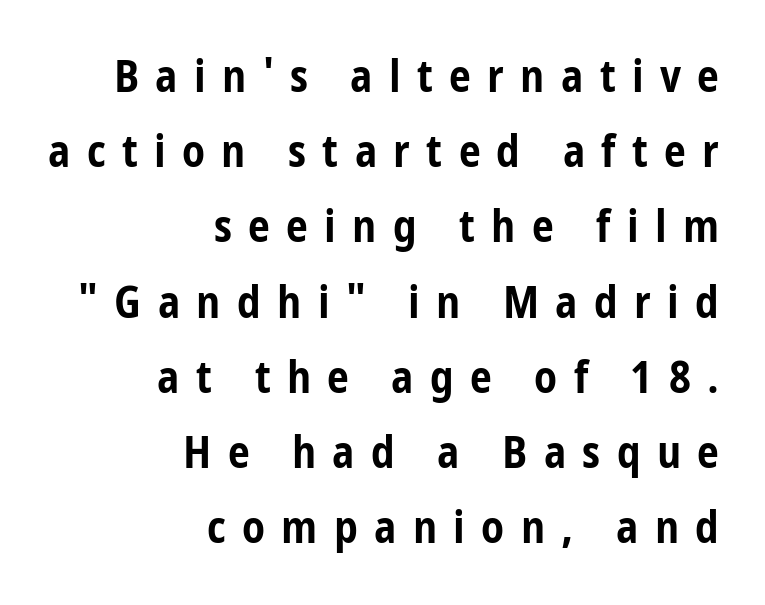
Q: Is the text bold? A: Yes.
Q: Is the text italic (slanted)? A: No, it is upright.
Q: Is the typeface a serif or a sans-serif typeface? A: Sans-serif.
Q: Is the text underlined? A: No.
Q: How is the paragraph aligned? A: Right-aligned.
Q: Is the spacing between letters normal or unusually wide? A: Unusually wide.
Q: Width (condensed, normal, or wide)? A: Condensed.
Q: Stroke contrast? A: Low.
Q: x-height? A: Medium.
Q: Monospaced? A: No.
